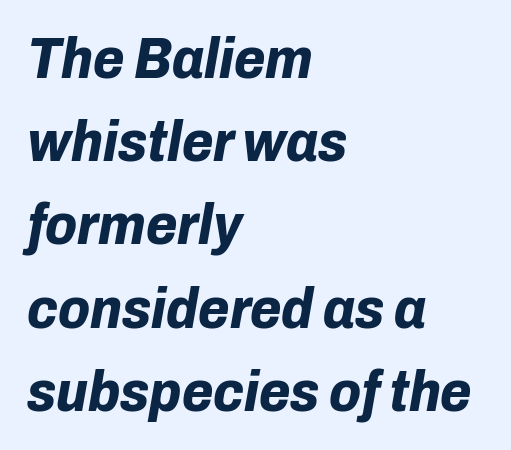
{"italic": "yes", "lean": "right", "slant_degrees": 10, "bold": "yes", "weight": "bold", "width": "normal", "stroke_contrast": "low", "x_height": "medium", "monospaced": "no", "underline": "no", "align": "left", "line_spacing": "normal", "line_spacing_ratio": 1.46, "letter_spacing": "normal", "letter_spacing_em": 0.0, "glyph_px": 57}
